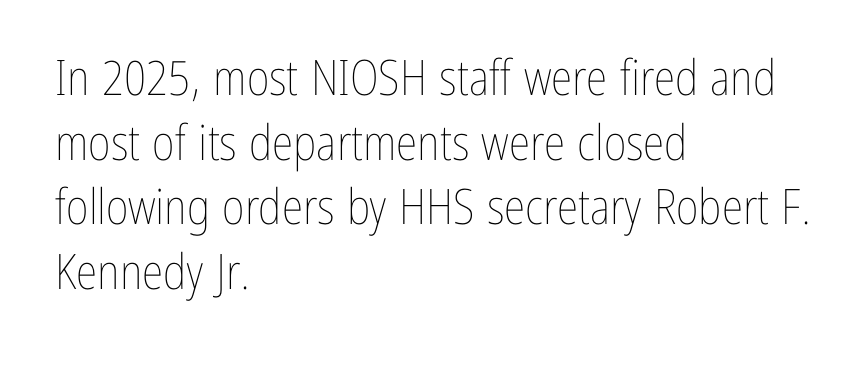
Q: Is the text bold? A: No.
Q: Is the text italic (slanted)? A: No, it is upright.
Q: Is the text underlined? A: No.
Q: How is the paragraph aligned? A: Left-aligned.
Q: Is the spacing between letters normal or unusually wide? A: Normal.
Q: Is the spacing between lines tight, normal or loose? A: Normal.
Q: Width (condensed, normal, or wide)? A: Condensed.
Q: Stroke contrast? A: Low.
Q: x-height? A: Medium.
Q: Monospaced? A: No.
